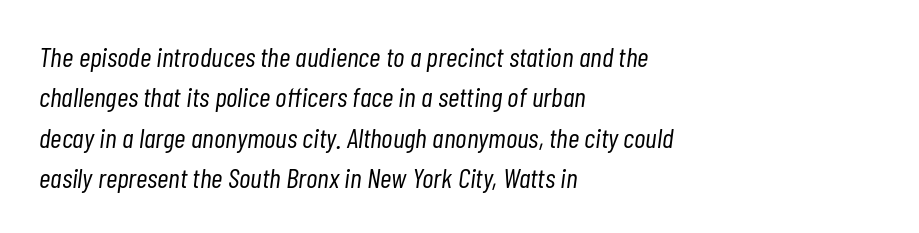
Horizontal alignment here is leftward, the default for most running prose. This sample uses an oblique cut, with every glyph tilted off the vertical. Tracking here is standard; glyphs follow each other at the usual distance. Each letter keeps its own natural width here, so spacing adapts to shape. Is this a heavy cut? Hardly; it is regular or lighter.
